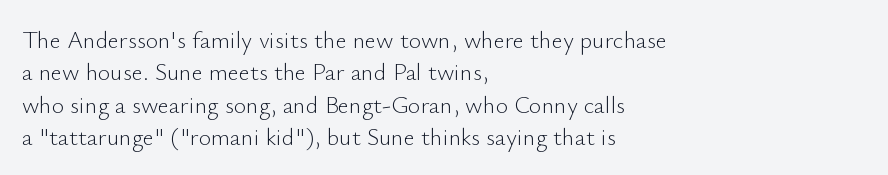
Q: Is the text bold? A: No.
Q: Is the text italic (slanted)? A: No, it is upright.
Q: Is the text underlined? A: No.
Q: How is the paragraph aligned? A: Left-aligned.
Q: Is the spacing between letters normal or unusually wide? A: Normal.
Q: Is the spacing between lines tight, normal or loose? A: Normal.
